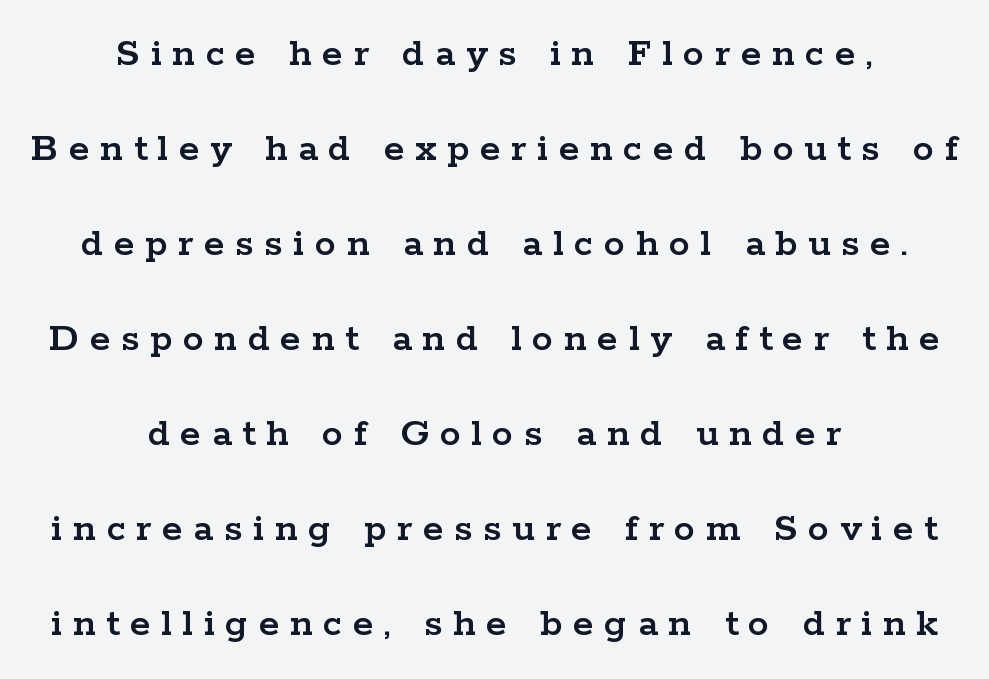
Q: Is the text italic (slanted)? A: No, it is upright.
Q: Is the typeface a serif or a sans-serif typeface? A: Serif.
Q: Is the text underlined? A: No.
Q: How is the paragraph aligned? A: Centered.
Q: Is the spacing between letters normal or unusually wide? A: Unusually wide.
Q: Is the spacing between lines tight, normal or loose? A: Loose.
Q: Width (condensed, normal, or wide)? A: Wide.
Q: Stroke contrast? A: Low.
Q: x-height? A: Medium.
Q: Monospaced? A: No.
